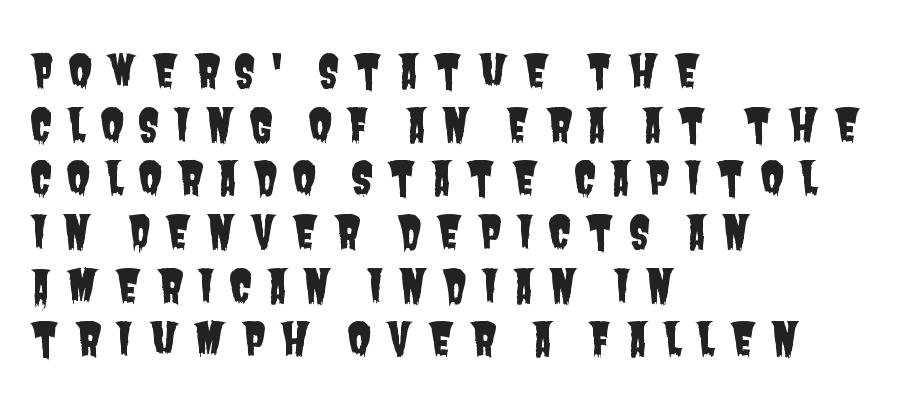
Q: Is the typeface a serif or a sans-serif typeface? A: Sans-serif.
Q: Is the text underlined? A: No.
Q: How is the paragraph aligned? A: Left-aligned.
Q: Is the spacing between letters normal or unusually wide? A: Unusually wide.
Q: Width (condensed, normal, or wide)? A: Condensed.
Q: Stroke contrast? A: Low.
Q: x-height? A: Large.
Q: Monospaced? A: No.
